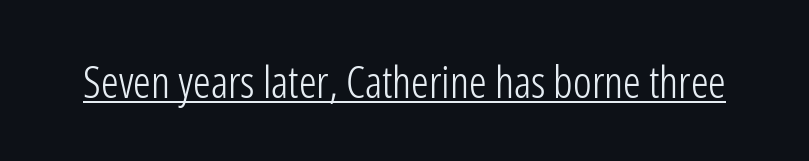
Q: Is the text bold? A: No.
Q: Is the text italic (slanted)? A: No, it is upright.
Q: Is the typeface a serif or a sans-serif typeface? A: Sans-serif.
Q: Is the text underlined? A: Yes.
Q: Is the spacing between letters normal or unusually wide? A: Normal.
Q: Width (condensed, normal, or wide)? A: Condensed.
Q: Stroke contrast? A: Low.
Q: x-height? A: Medium.
Q: Monospaced? A: No.
